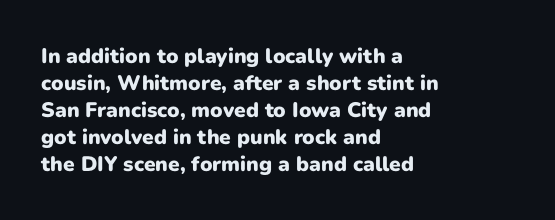
Q: Is the text bold? A: Yes.
Q: Is the text italic (slanted)? A: No, it is upright.
Q: Is the text underlined? A: No.
Q: How is the paragraph aligned? A: Left-aligned.
Q: Is the spacing between letters normal or unusually wide? A: Normal.
Q: Is the spacing between lines tight, normal or loose? A: Normal.
